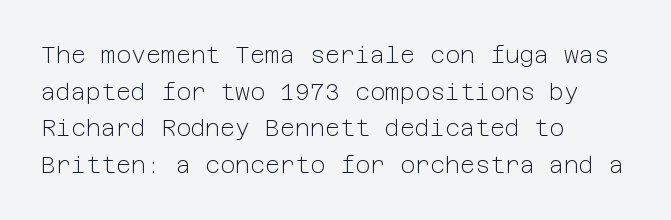
The image shows 23 px text type, upright; set left-aligned, normal line spacing (1.59x), normal letter spacing, not underlined.
